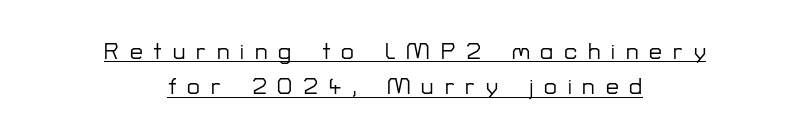
{"italic": "no", "underline": "yes", "align": "center", "line_spacing": "normal", "line_spacing_ratio": 1.54, "letter_spacing": "wide", "letter_spacing_em": 0.47, "glyph_px": 23}
